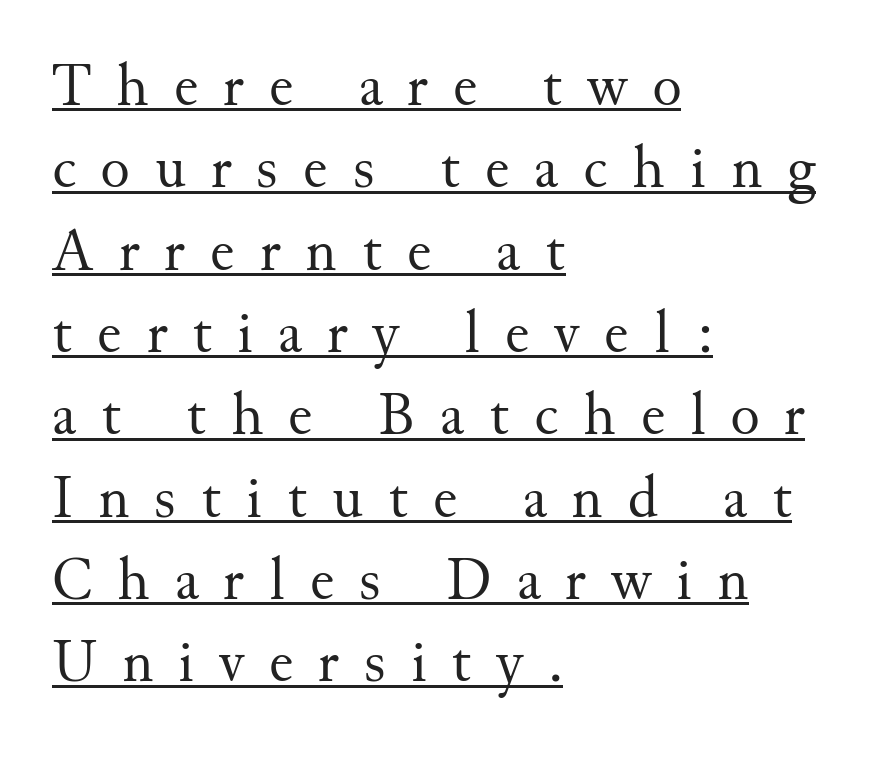
{"serif": "yes", "italic": "no", "bold": "no", "weight": "regular", "width": "normal", "stroke_contrast": "medium", "x_height": "small", "monospaced": "no", "underline": "yes", "align": "left", "line_spacing": "normal", "line_spacing_ratio": 1.35, "letter_spacing": "wide", "letter_spacing_em": 0.41, "glyph_px": 61}
